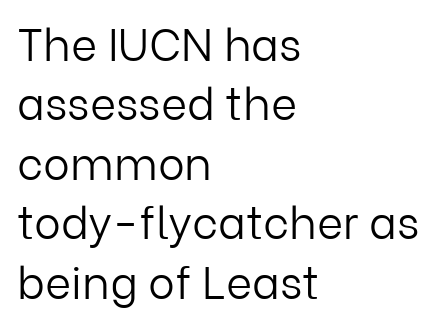
Q: Is the text bold? A: No.
Q: Is the text italic (slanted)? A: No, it is upright.
Q: Is the typeface a serif or a sans-serif typeface? A: Sans-serif.
Q: Is the text underlined? A: No.
Q: How is the paragraph aligned? A: Left-aligned.
Q: Is the spacing between letters normal or unusually wide? A: Normal.
Q: Is the spacing between lines tight, normal or loose? A: Normal.
Q: Width (condensed, normal, or wide)? A: Normal.
Q: Stroke contrast? A: Low.
Q: x-height? A: Medium.
Q: Monospaced? A: No.
